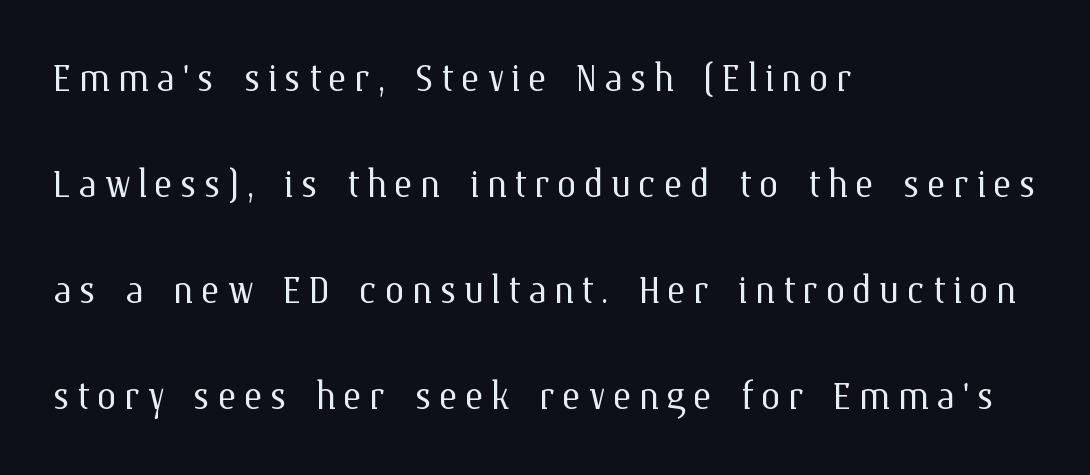
The glyphs are unaccompanied by any horizontal stroke below them. Regarding leading, the lines here are spaced well apart. Vertical strokes here are truly vertical. The weight tops out at a normal text grade. The rendering uses natural spacing where letterforms have individual widths.
